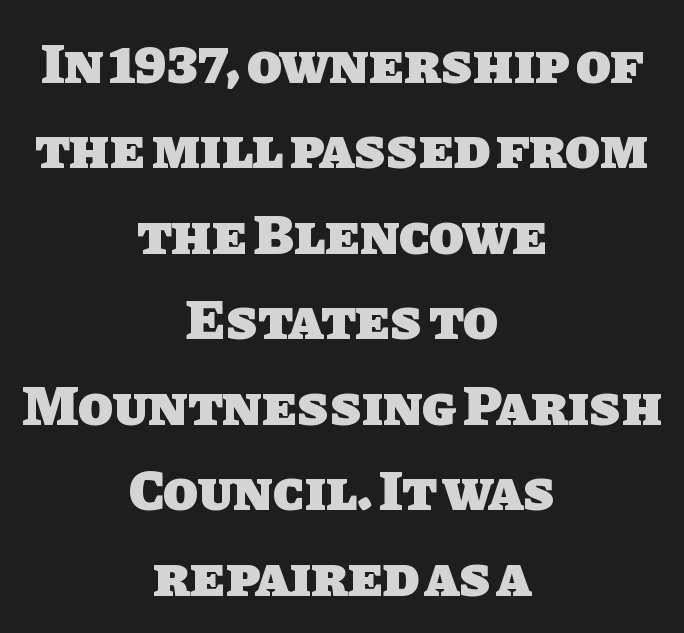
The image shows 57 px heavy sans-serif type; set centered, normal line spacing (1.5x), normal letter spacing, not underlined; low stroke contrast and a large x-height.
